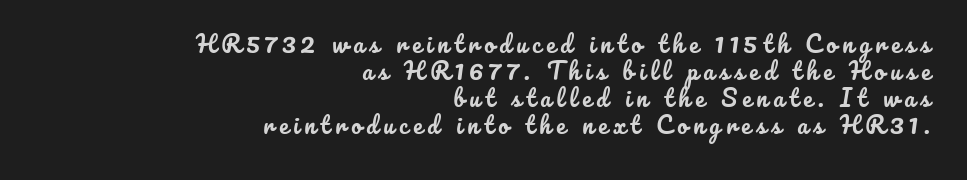
The image shows 23 px text type; set right-aligned, line spacing 1.18x, unusually wide letter spacing (+0.23 em), not underlined.
